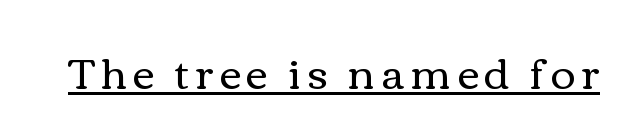
{"italic": "no", "bold": "no", "weight": "regular", "width": "wide", "stroke_contrast": "medium", "x_height": "medium", "monospaced": "no", "underline": "yes", "glyph_px": 42}
